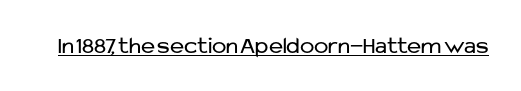
The image shows 24 px text type, upright; set normal letter spacing, underlined.
